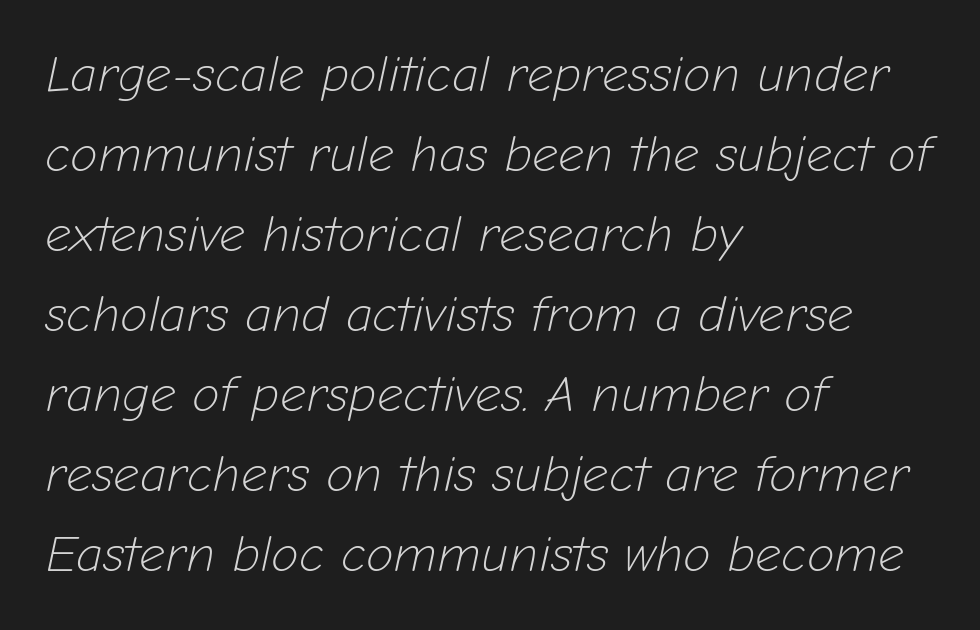
This sample uses an oblique cut, with every glyph tilted off the vertical. Varying glyph widths throughout — classic text-font behaviour. The lines sit at an ordinary, default distance from one another. Honestly, the letter spacing is just normal — you wouldn't notice it. Glance below the letters and you will spot only blank space. Short and long lines alike share a common starting point at left.
